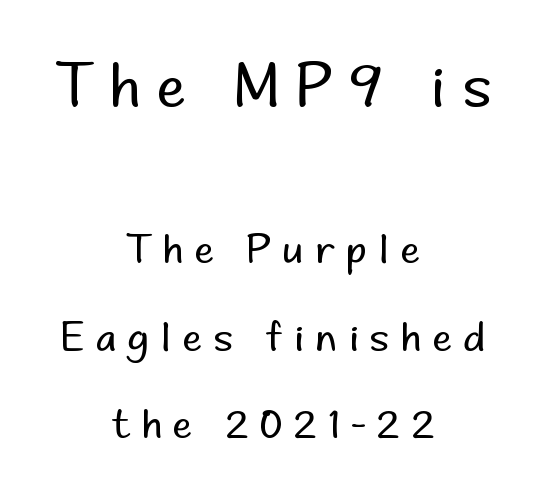
Words appear elongated and porous because spacing is wide. The face used here is a sans, in the tradition of grotesques and geometrics. The block of text is sparse from top to bottom, with ample space between rows. The rendering uses natural spacing where letterforms have individual widths. You get the large type first, then a drop to smaller type.
